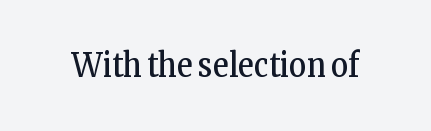
{"serif": "yes", "italic": "no", "bold": "no", "weight": "regular", "width": "condensed", "stroke_contrast": "low", "x_height": "medium", "monospaced": "no", "underline": "no", "letter_spacing": "normal", "letter_spacing_em": 0.0, "glyph_px": 33}
